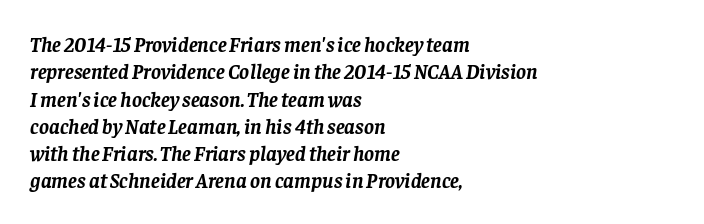
Q: Is the text bold? A: Yes.
Q: Is the text italic (slanted)? A: Yes, it leans right by about 8 degrees.
Q: Is the text underlined? A: No.
Q: How is the paragraph aligned? A: Left-aligned.
Q: Is the spacing between letters normal or unusually wide? A: Normal.
Q: Is the spacing between lines tight, normal or loose? A: Normal.
